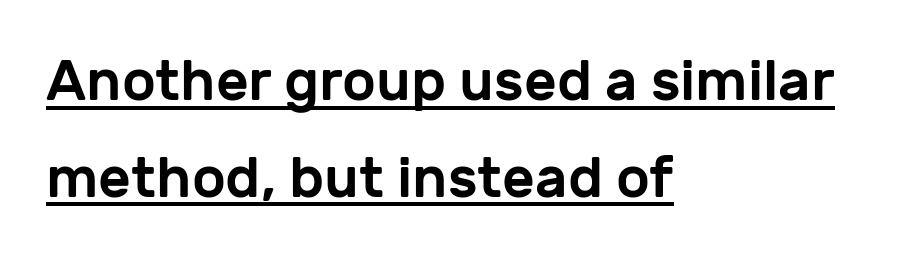
The image shows 57 px sans-serif type, upright; set left-aligned, normal line spacing (1.7x), normal letter spacing, underlined; low stroke contrast and a medium x-height.
